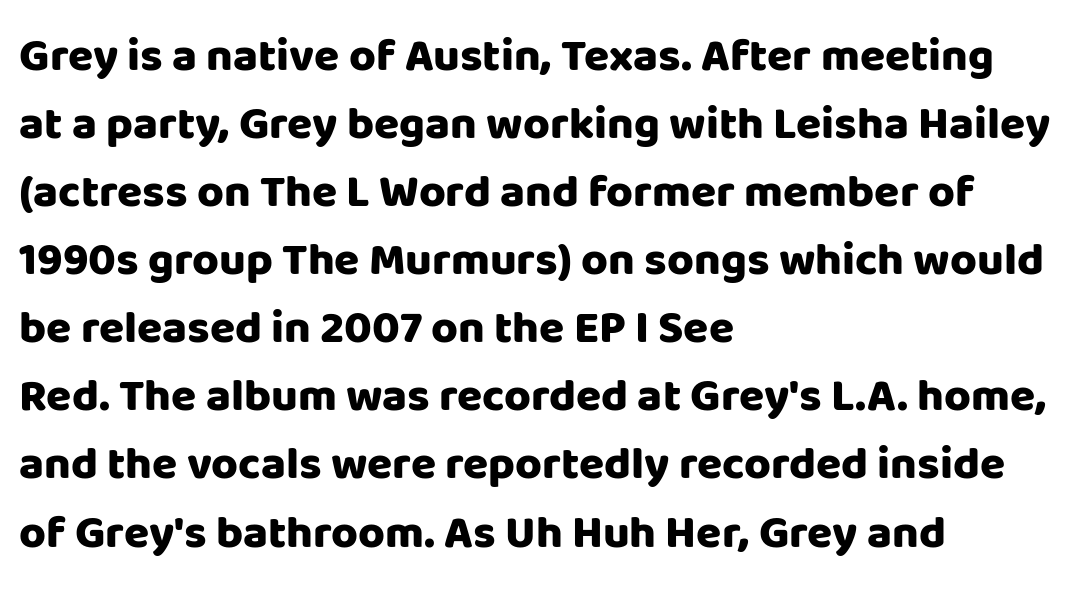
Honestly, the row spacing looks completely unremarkable. The face used here is a sans, in the tradition of grotesques and geometrics. Glance below the letters and you will spot only blank space. These lines were composed using upright roman letters. Each glyph is drawn with heavy, bold strokes.
